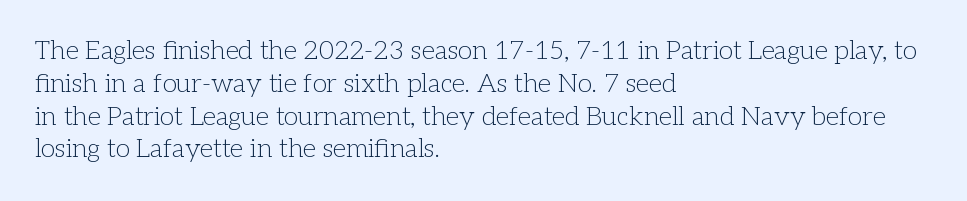
Check the space under the baseline: it is left empty. Posture: upright roman. Is the type heavy? It reads as light-to-regular instead. One-word summary of the alignment: left. The line-height multiplier appears to be the usual default.
